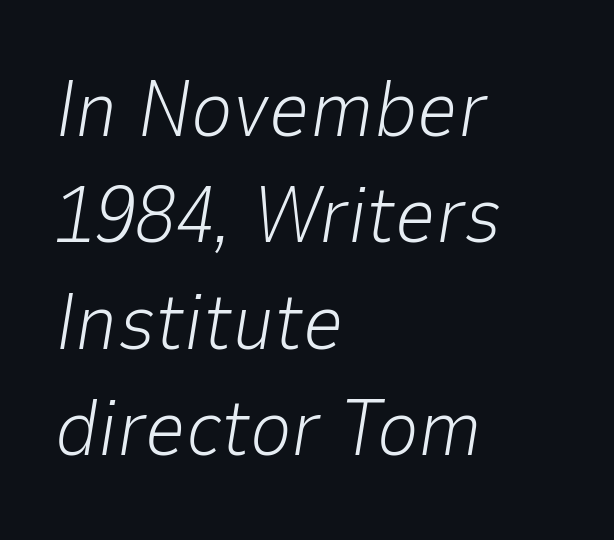
The image shows 80 px light type, italic (leaning right); set left-aligned, normal line spacing (1.33x), normal letter spacing, not underlined; low stroke contrast and a medium x-height.
